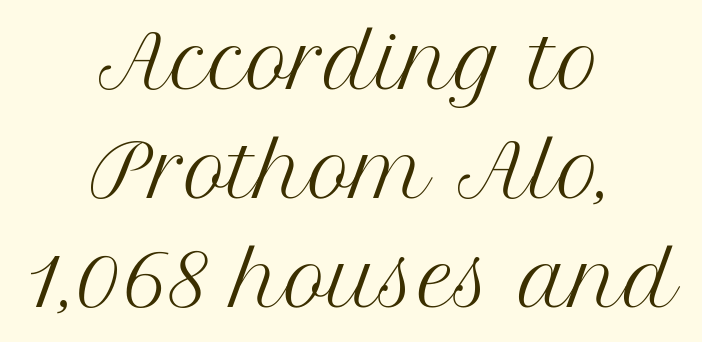
The image shows 73 px regular-weight type; set centered, normal line spacing (1.49x), normal letter spacing, not underlined; medium stroke contrast and a medium x-height.
